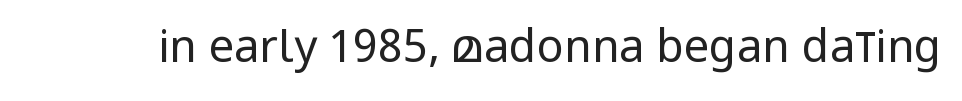
This is not heavy type; no bold has been used. You can tell it's not italic because the verticals are truly vertical. A typesetter would label this face a sans. Is this a fixed-width face? No — the glyphs have proportional, varying widths. Standard letterfit; no display-style spreading of the glyphs. Anything drawn beneath the words? Only blank space.
